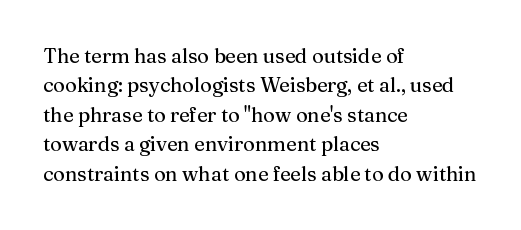
Q: Is the text italic (slanted)? A: No, it is upright.
Q: Is the text underlined? A: No.
Q: How is the paragraph aligned? A: Left-aligned.
Q: Is the spacing between letters normal or unusually wide? A: Normal.
Q: Is the spacing between lines tight, normal or loose? A: Normal.
